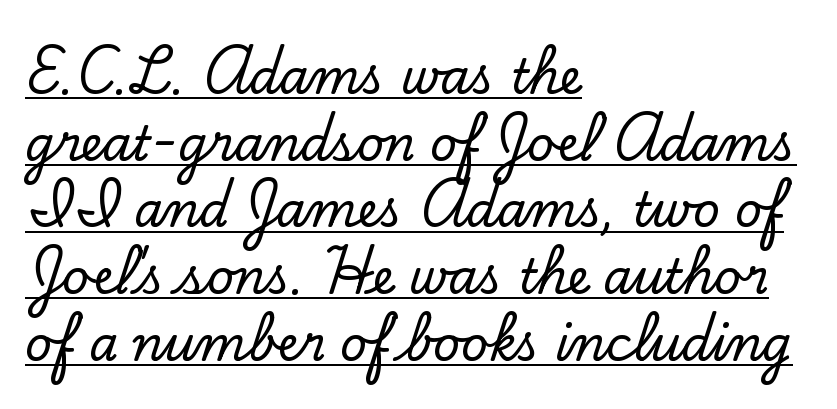
Q: Is the text italic (slanted)? A: Yes.
Q: Is the typeface a serif or a sans-serif typeface? A: Serif.
Q: Is the text underlined? A: Yes.
Q: How is the paragraph aligned? A: Left-aligned.
Q: Is the spacing between letters normal or unusually wide? A: Normal.
Q: Is the spacing between lines tight, normal or loose? A: Normal.
Q: Width (condensed, normal, or wide)? A: Normal.
Q: Stroke contrast? A: Low.
Q: x-height? A: Small.
Q: Monospaced? A: No.
